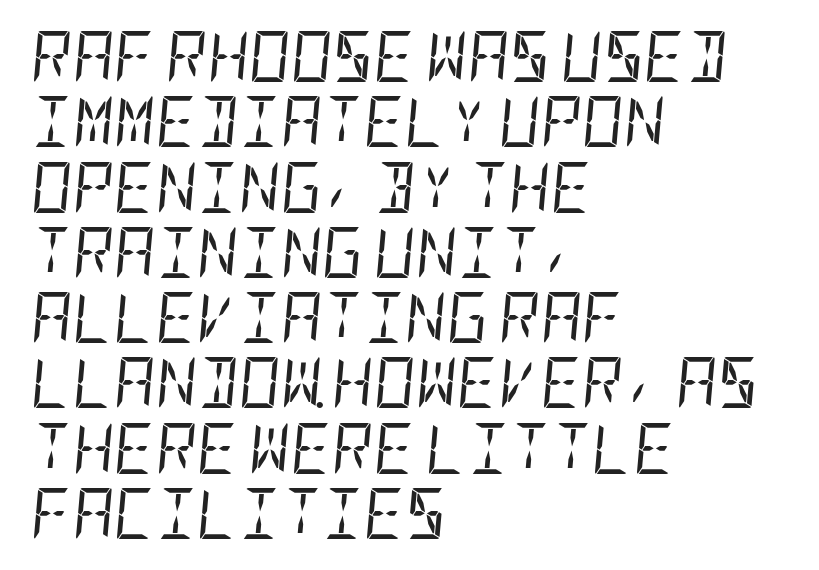
{"italic": "yes", "lean": "right", "slant_degrees": 5, "bold": "no", "weight": "regular", "width": "condensed", "stroke_contrast": "low", "x_height": "large", "underline": "no", "align": "left", "line_spacing": "normal", "line_spacing_ratio": 1.28, "letter_spacing": "normal", "letter_spacing_em": 0.0, "glyph_px": 51}
